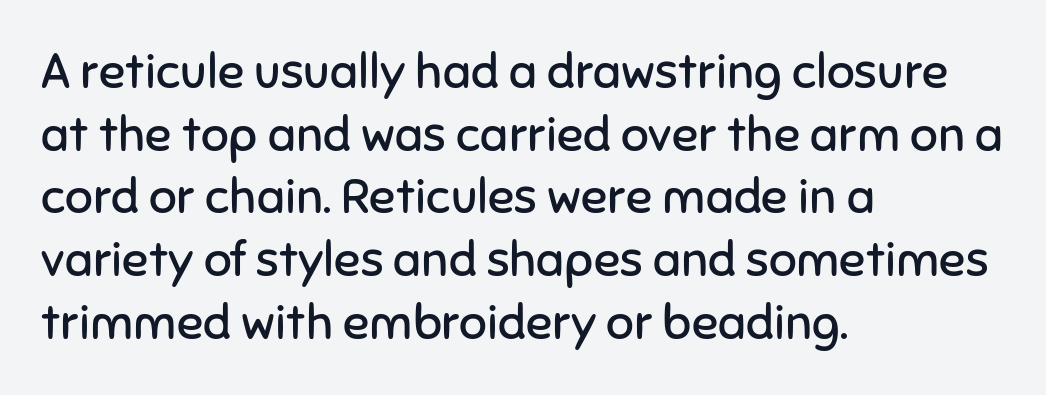
Q: Is the text bold? A: No.
Q: Is the text italic (slanted)? A: No, it is upright.
Q: Is the typeface a serif or a sans-serif typeface? A: Sans-serif.
Q: Is the text underlined? A: No.
Q: How is the paragraph aligned? A: Left-aligned.
Q: Is the spacing between letters normal or unusually wide? A: Normal.
Q: Is the spacing between lines tight, normal or loose? A: Normal.
Q: Width (condensed, normal, or wide)? A: Normal.
Q: Stroke contrast? A: Low.
Q: x-height? A: Medium.
Q: Monospaced? A: No.
